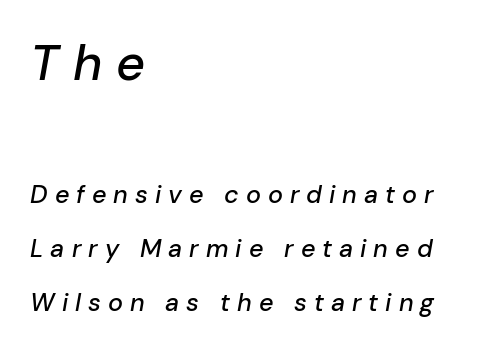
Vertical spacing — loose. Varying glyph widths throughout — classic text-font behaviour. Beneath every word, the page is bare. Yep, that's italic — everything's leaning. Between these two stacked blocks, the higher one wins on size.
